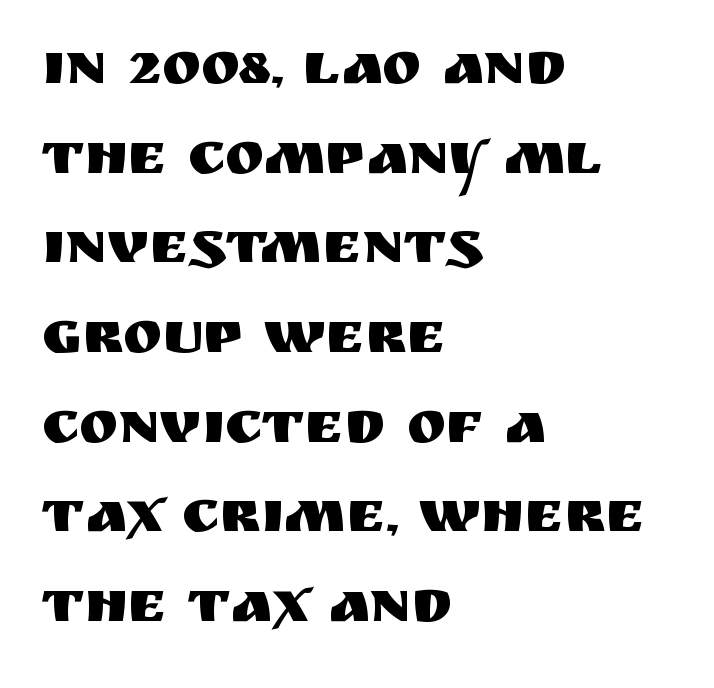
The image shows 59 px sans-serif type, upright; set left-aligned, normal line spacing (1.52x), normal letter spacing, not underlined; medium stroke contrast and a large x-height.
